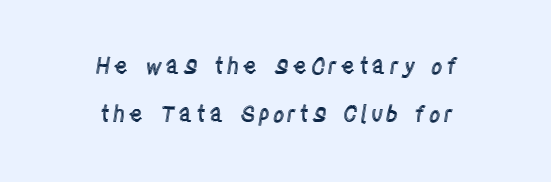
{"underline": "no", "align": "center", "line_spacing": "loose", "line_spacing_ratio": 2.19, "glyph_px": 22}
